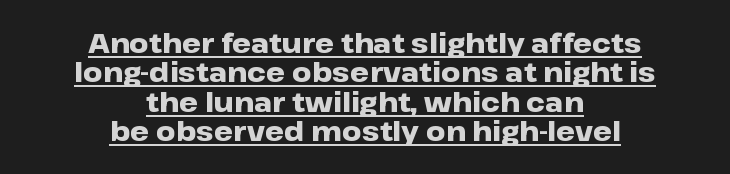
Caption: bold face, heavy strokes. Where is the straight margin? There isn't one; the lines are centered. In designer terms, the underline attribute is active on this setting. These lines huddle together more closely than default settings would place them. This sample uses plain, unmodified letter spacing. When letters stand straight like this, we call the style roman or upright.
